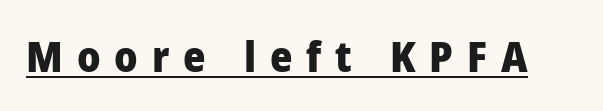
{"serif": "no", "italic": "no", "bold": "yes", "weight": "heavy", "width": "normal", "stroke_contrast": "low", "x_height": "medium", "monospaced": "no", "underline": "yes", "letter_spacing": "wide", "letter_spacing_em": 0.32, "glyph_px": 43}
